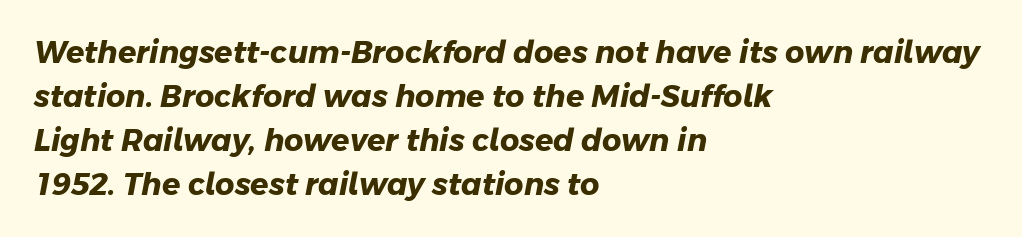
Q: Is the text bold? A: Yes.
Q: Is the typeface a serif or a sans-serif typeface? A: Sans-serif.
Q: Is the text underlined? A: No.
Q: How is the paragraph aligned? A: Left-aligned.
Q: Is the spacing between letters normal or unusually wide? A: Normal.
Q: Is the spacing between lines tight, normal or loose? A: Normal.
Q: Width (condensed, normal, or wide)? A: Normal.
Q: Stroke contrast? A: Low.
Q: x-height? A: Medium.
Q: Monospaced? A: No.
